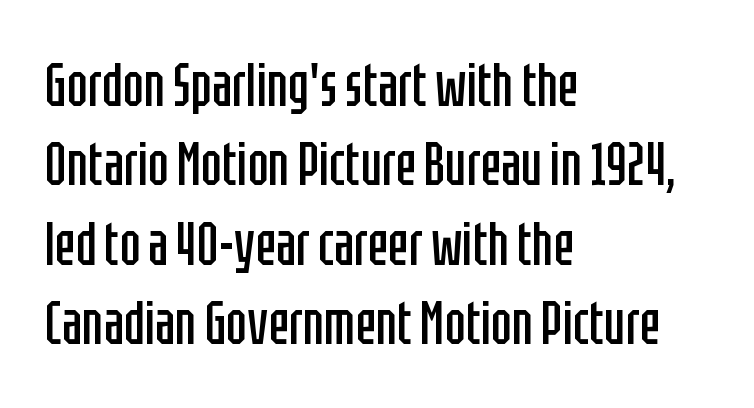
The image shows 61 px regular-weight, condensed sans-serif type, upright; set left-aligned, normal line spacing (1.3x), normal letter spacing, not underlined; low stroke contrast and a large x-height.
